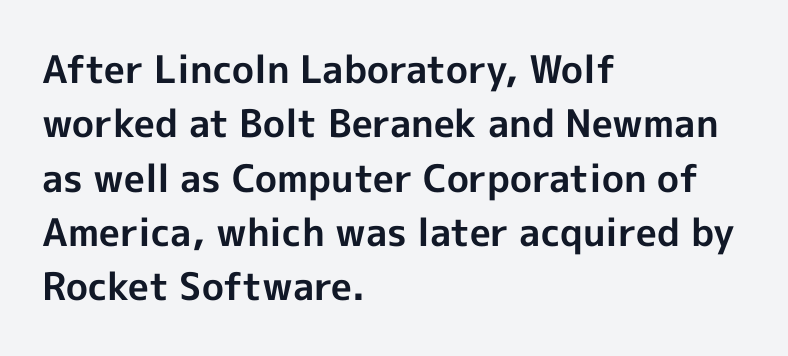
Q: Is the text bold? A: Yes.
Q: Is the text italic (slanted)? A: No, it is upright.
Q: Is the typeface a serif or a sans-serif typeface? A: Sans-serif.
Q: Is the text underlined? A: No.
Q: How is the paragraph aligned? A: Left-aligned.
Q: Is the spacing between letters normal or unusually wide? A: Normal.
Q: Is the spacing between lines tight, normal or loose? A: Normal.
Q: Width (condensed, normal, or wide)? A: Normal.
Q: x-height? A: Medium.
Q: Monospaced? A: No.
